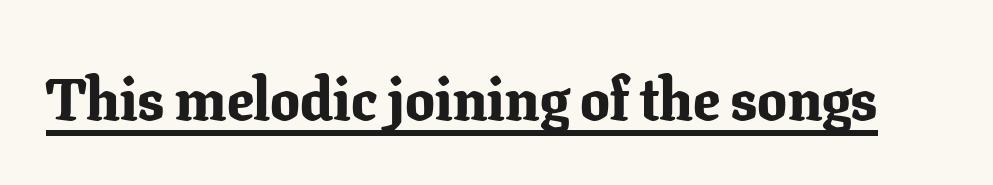
Serifs: yes, visible at the terminals of the letterforms. The rendered words wear a rule along their underside. Tracking here is standard; glyphs follow each other at the usual distance. The face used here is proportionally spaced, like ordinary book or web type.
